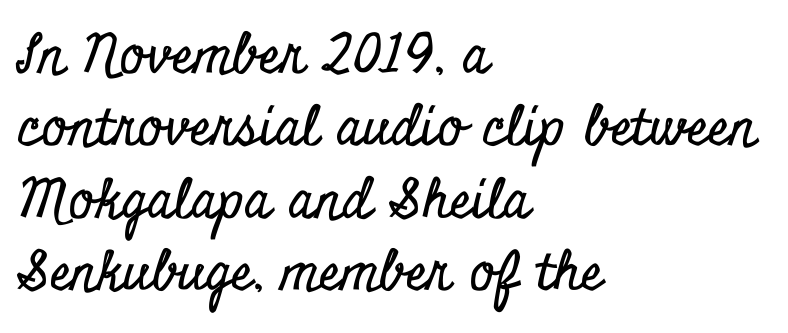
{"serif": "yes", "width": "condensed", "stroke_contrast": "low", "x_height": "small", "monospaced": "no", "underline": "no", "align": "left", "line_spacing": "normal", "line_spacing_ratio": 1.34, "letter_spacing": "normal", "letter_spacing_em": 0.0, "glyph_px": 54}
